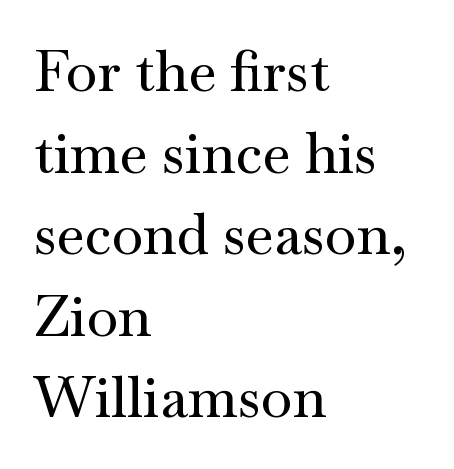
Q: Is the text italic (slanted)? A: No, it is upright.
Q: Is the typeface a serif or a sans-serif typeface? A: Serif.
Q: Is the text underlined? A: No.
Q: How is the paragraph aligned? A: Left-aligned.
Q: Is the spacing between letters normal or unusually wide? A: Normal.
Q: Is the spacing between lines tight, normal or loose? A: Normal.
Q: Width (condensed, normal, or wide)? A: Wide.
Q: Stroke contrast? A: Medium.
Q: x-height? A: Small.
Q: Monospaced? A: No.
